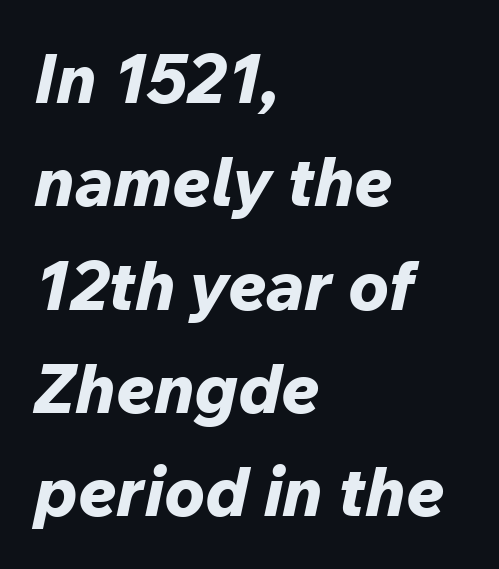
Q: Is the text bold? A: Yes.
Q: Is the text italic (slanted)? A: Yes, it leans right by about 12 degrees.
Q: Is the text underlined? A: No.
Q: How is the paragraph aligned? A: Left-aligned.
Q: Is the spacing between letters normal or unusually wide? A: Normal.
Q: Is the spacing between lines tight, normal or loose? A: Normal.
Q: Width (condensed, normal, or wide)? A: Normal.
Q: Stroke contrast? A: Low.
Q: x-height? A: Medium.
Q: Monospaced? A: No.
